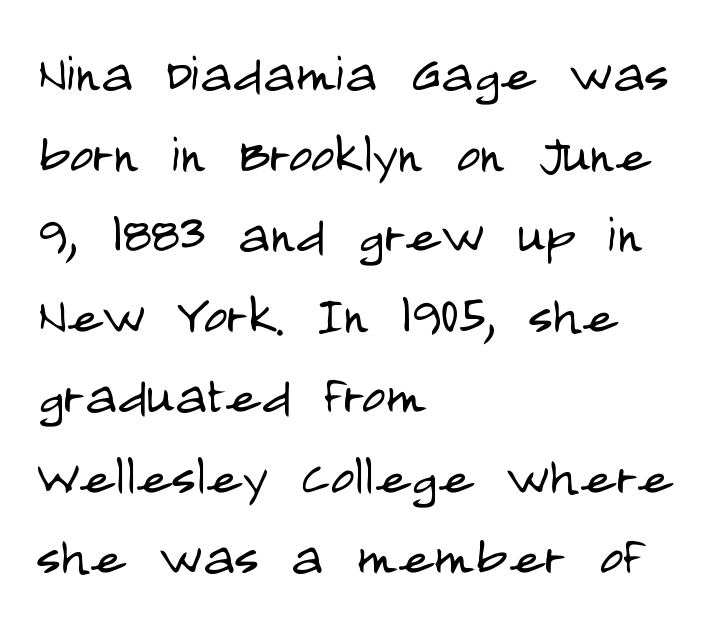
Bare-footed words on every line. Do the letters lean? They stand straight. The rendering anchors every line to the left-hand side. Observe the absence of serifs on each vertical stroke in this sample. The face used here is rendered with its standard letterfit. This sample has the flowing, uneven cadence of proportional lettering.
